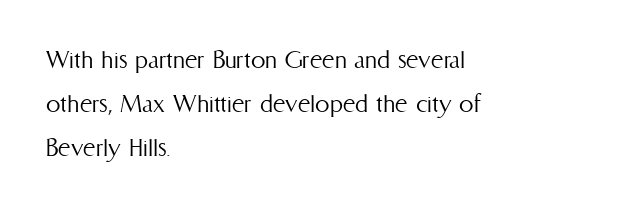
Is there any slant? The stems are plumb. The face used here is proportionally spaced, like ordinary book or web type. Heaviness? Minimal to ordinary, like unemphasized prose. Layout note: lines flush left.
